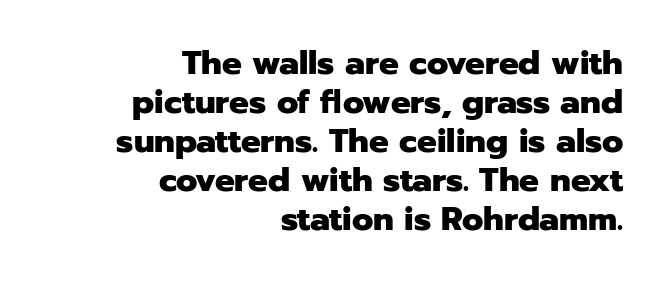
{"serif": "no", "italic": "no", "bold": "yes", "weight": "heavy", "width": "normal", "stroke_contrast": "low", "x_height": "medium", "monospaced": "no", "underline": "no", "align": "right", "line_spacing_ratio": 1.18, "letter_spacing": "normal", "letter_spacing_em": 0.0, "glyph_px": 33}
